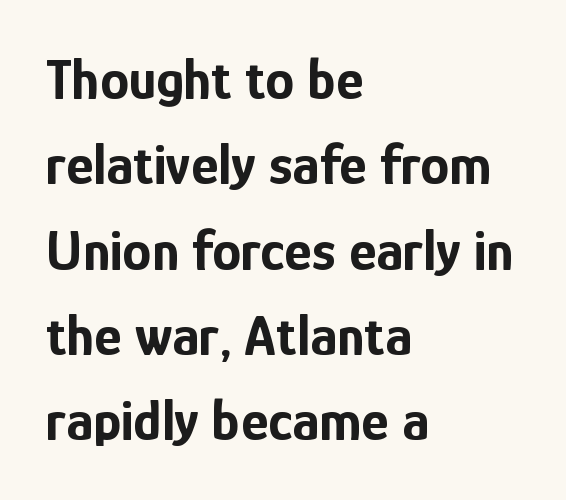
{"serif": "no", "italic": "no", "bold": "yes", "weight": "bold", "width": "condensed", "stroke_contrast": "low", "x_height": "medium", "monospaced": "no", "underline": "no", "align": "left", "line_spacing": "normal", "line_spacing_ratio": 1.47, "letter_spacing": "normal", "letter_spacing_em": 0.0, "glyph_px": 58}
